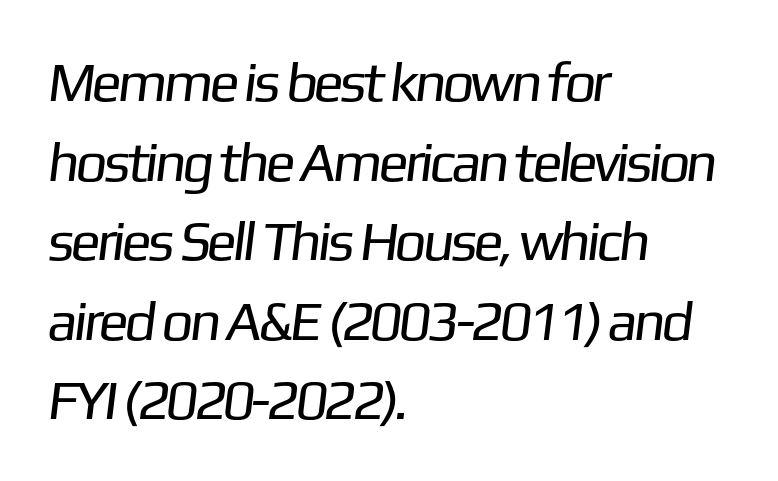
Stems and bowls with no extra thickness — not bold. Each row of text sits above clean, open space. Regular leading. Letterform terminals end flat and unadorned throughout the passage. Do the characters align in a grid? No, the font is proportional.
